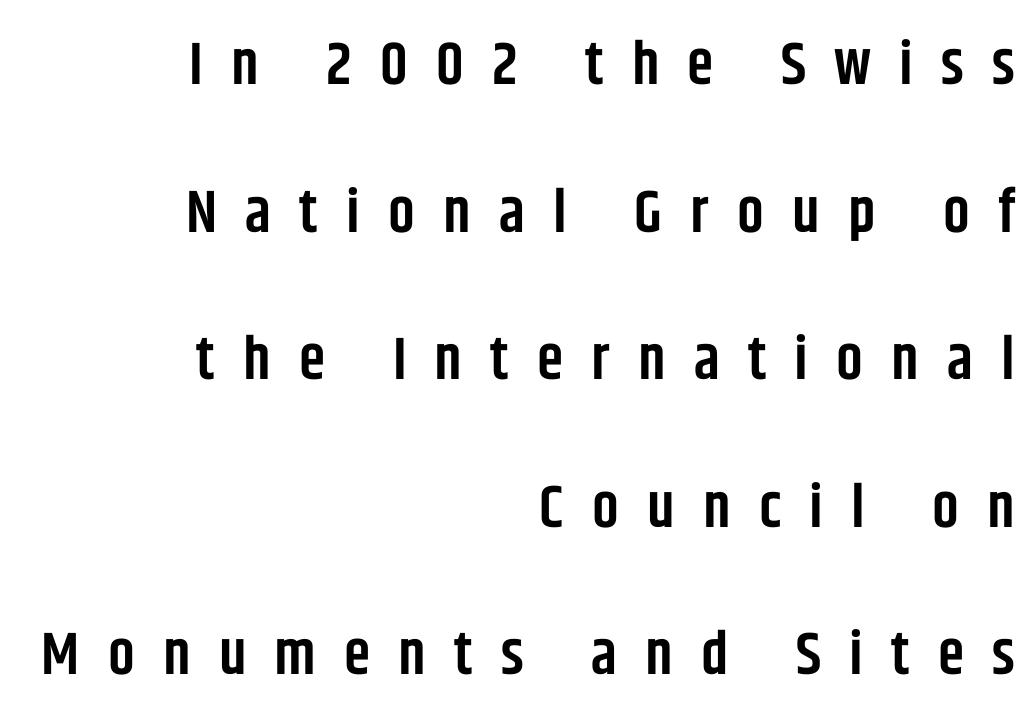
The image shows 60 px semibold, condensed sans-serif type, upright; set right-aligned, loose line spacing (2.46x), unusually wide letter spacing (+0.47 em), not underlined; low stroke contrast and a large x-height.
